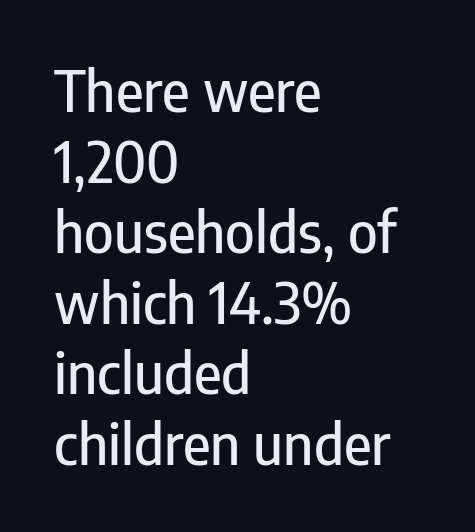
Q: Is the text italic (slanted)? A: No, it is upright.
Q: Is the typeface a serif or a sans-serif typeface? A: Sans-serif.
Q: Is the text underlined? A: No.
Q: How is the paragraph aligned? A: Left-aligned.
Q: Is the spacing between letters normal or unusually wide? A: Normal.
Q: Is the spacing between lines tight, normal or loose? A: Normal.
Q: Width (condensed, normal, or wide)? A: Condensed.
Q: Stroke contrast? A: Low.
Q: x-height? A: Medium.
Q: Monospaced? A: No.
